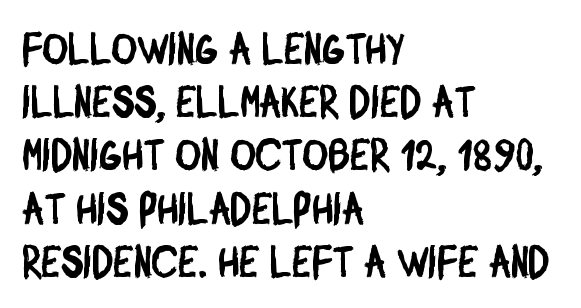
{"serif": "no", "width": "condensed", "stroke_contrast": "low", "x_height": "large", "monospaced": "no", "underline": "no", "align": "left", "line_spacing_ratio": 1.21, "letter_spacing": "normal", "letter_spacing_em": 0.0, "glyph_px": 44}
